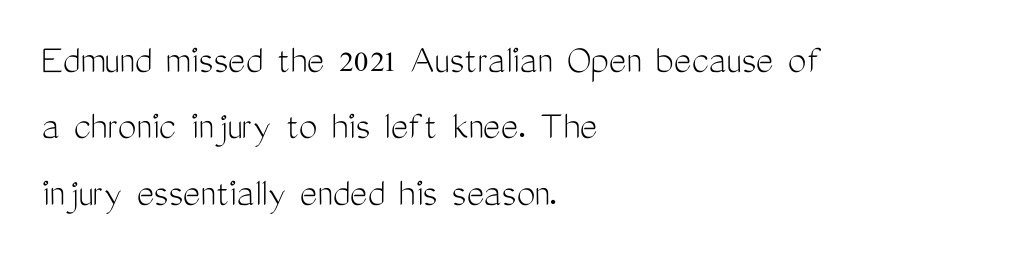
Clear beneath every line of the passage. Layout note: lines flush left. Notice how the stems are strictly vertical — no italics here. Here the designer chose a conventional face with non-uniform glyph widths. This reads as an unemphasized weight, regular at the heaviest.
